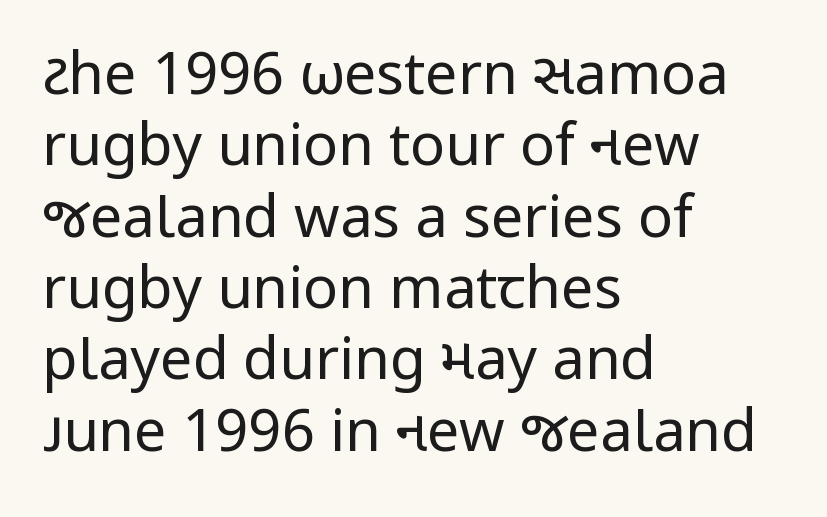
{"serif": "no", "italic": "no", "bold": "no", "weight": "regular", "width": "normal", "stroke_contrast": "low", "x_height": "medium", "monospaced": "no", "underline": "no", "align": "left", "line_spacing_ratio": 1.23, "letter_spacing": "normal", "letter_spacing_em": 0.0, "glyph_px": 58}
